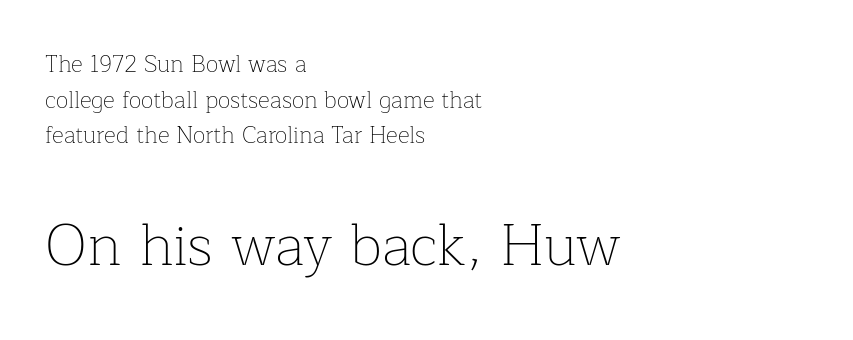
The image shows 58 px thin serif type, upright; set left-aligned, normal line spacing (1.55x), normal letter spacing, not underlined; the second (bottom) block is 2.52x larger; low stroke contrast and a medium x-height.
